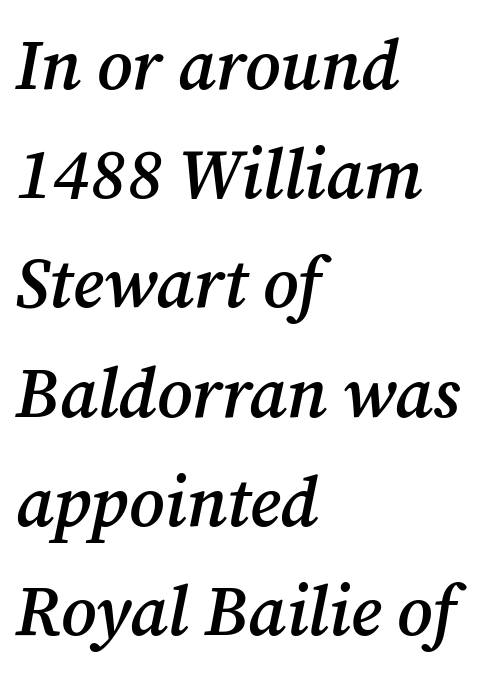
The image shows 70 px semibold serif type, italic (leaning right); set left-aligned, normal line spacing (1.56x), normal letter spacing, not underlined; medium stroke contrast and a medium x-height.
